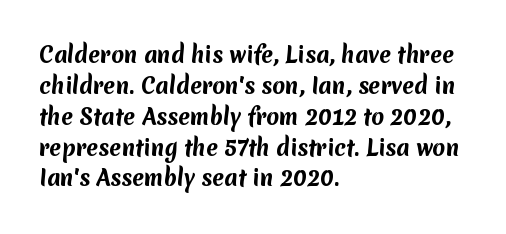
Q: Is the text bold? A: Yes.
Q: Is the text underlined? A: No.
Q: How is the paragraph aligned? A: Left-aligned.
Q: Is the spacing between letters normal or unusually wide? A: Normal.
Q: Is the spacing between lines tight, normal or loose? A: Normal.
